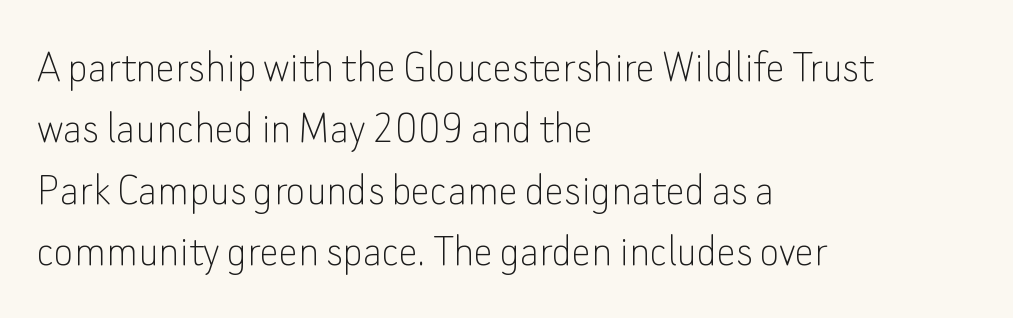
Q: Is the text bold? A: No.
Q: Is the text italic (slanted)? A: No, it is upright.
Q: Is the typeface a serif or a sans-serif typeface? A: Sans-serif.
Q: Is the text underlined? A: No.
Q: How is the paragraph aligned? A: Left-aligned.
Q: Is the spacing between letters normal or unusually wide? A: Normal.
Q: Is the spacing between lines tight, normal or loose? A: Normal.
Q: Width (condensed, normal, or wide)? A: Normal.
Q: Stroke contrast? A: Low.
Q: x-height? A: Small.
Q: Monospaced? A: No.
